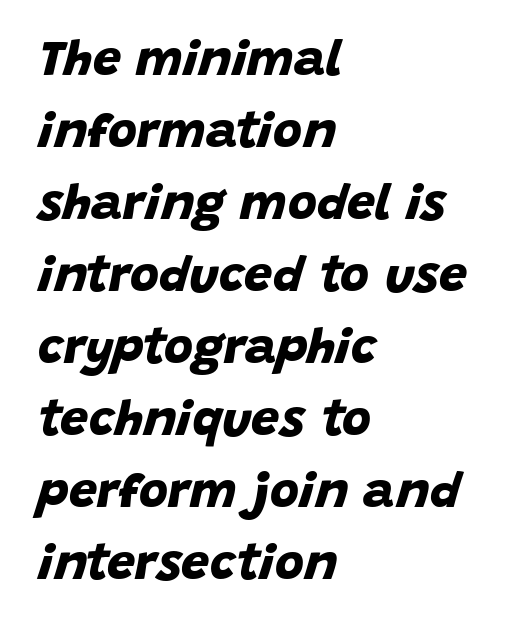
Evenly set lines give the paragraph a standard silhouette. The face used here has the dense, thick strokes of a bold. In terms of letterspacing, this is plain default setting. Line beginnings align vertically; line endings do not. The typeface chosen for these lines omits serifs.
